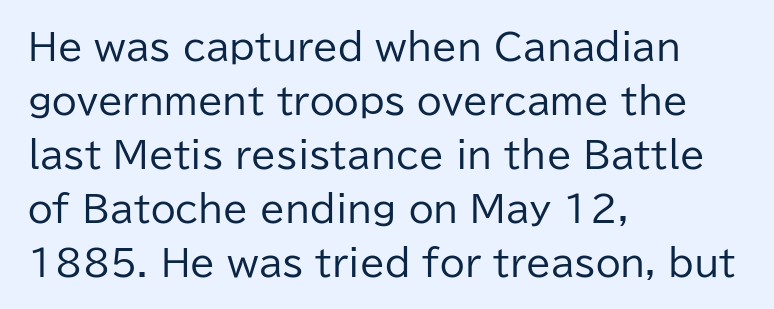
The image shows 36 px regular-weight sans-serif type, upright; set left-aligned, normal line spacing (1.5x), normal letter spacing, not underlined; low stroke contrast and a medium x-height.
